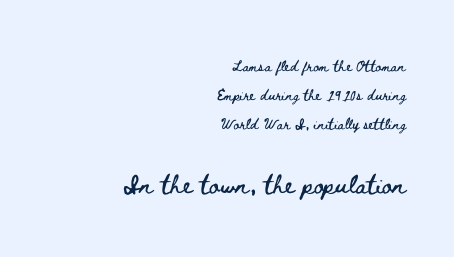
{"underline": "no", "align": "right", "line_spacing": "loose", "line_spacing_ratio": 2.07, "letter_spacing": "normal", "letter_spacing_em": 0.0, "larger_block": "second", "size_ratio": 1.71, "glyph_px": 24}
